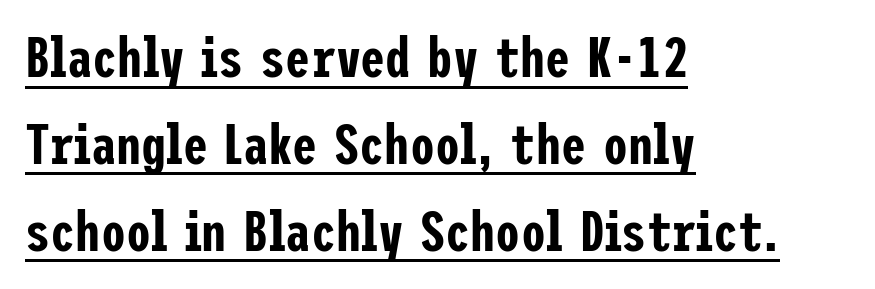
{"serif": "no", "italic": "no", "width": "condensed", "stroke_contrast": "low", "x_height": "medium", "underline": "yes", "align": "left", "line_spacing": "normal", "line_spacing_ratio": 1.55, "letter_spacing": "normal", "letter_spacing_em": 0.0, "glyph_px": 56}
